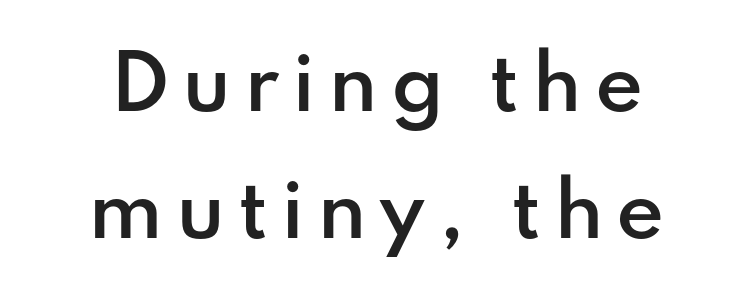
The face used here is proportionally spaced, like ordinary book or web type. The string is rendered with underlining switched off. This rendering employs a face without finishing strokes, i.e., a sans-serif. The axis of the letterforms is exactly vertical. A semibold gives these letters moderate extra thickness, short of bold.
